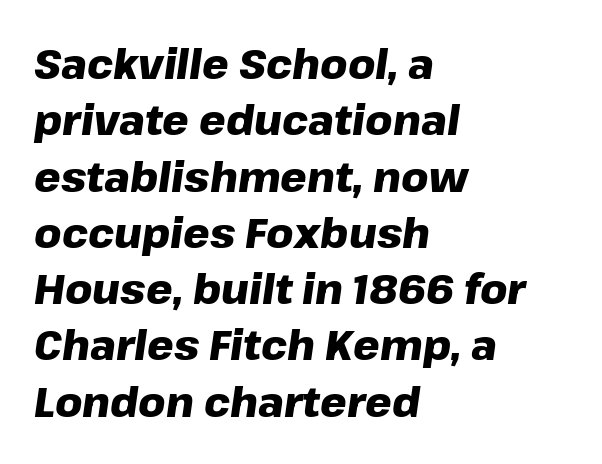
Q: Is the text bold? A: Yes.
Q: Is the text italic (slanted)? A: Yes, it leans right by about 8 degrees.
Q: Is the text underlined? A: No.
Q: How is the paragraph aligned? A: Left-aligned.
Q: Is the spacing between letters normal or unusually wide? A: Normal.
Q: Is the spacing between lines tight, normal or loose? A: Normal.
Q: Width (condensed, normal, or wide)? A: Normal.
Q: Stroke contrast? A: Low.
Q: x-height? A: Medium.
Q: Monospaced? A: No.
